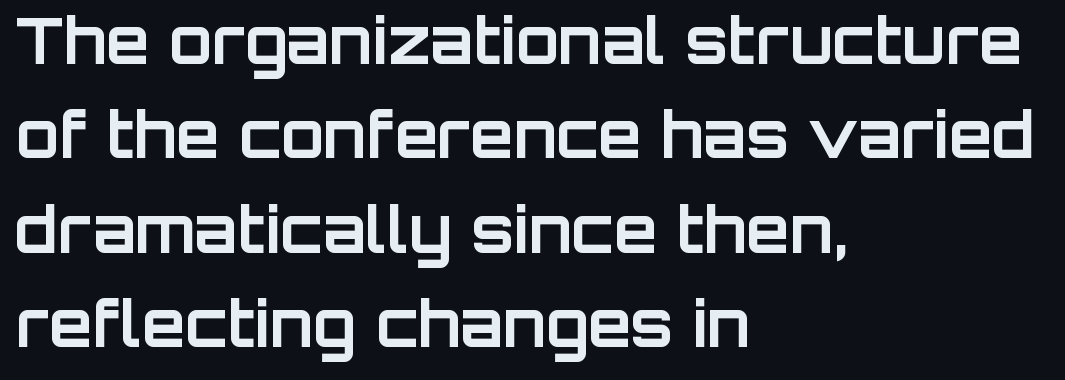
{"serif": "no", "italic": "no", "bold": "yes", "weight": "bold", "width": "normal", "stroke_contrast": "low", "x_height": "large", "monospaced": "no", "underline": "no", "align": "left", "line_spacing": "normal", "line_spacing_ratio": 1.5, "letter_spacing": "normal", "letter_spacing_em": 0.0, "glyph_px": 63}
